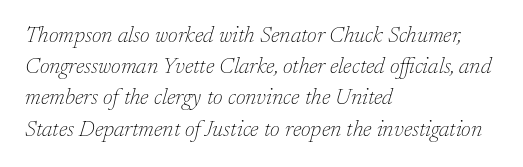
{"italic": "yes", "lean": "right", "slant_degrees": 17, "bold": "no", "underline": "no", "align": "left", "line_spacing": "normal", "line_spacing_ratio": 1.42, "letter_spacing": "normal", "letter_spacing_em": 0.0, "glyph_px": 22}
